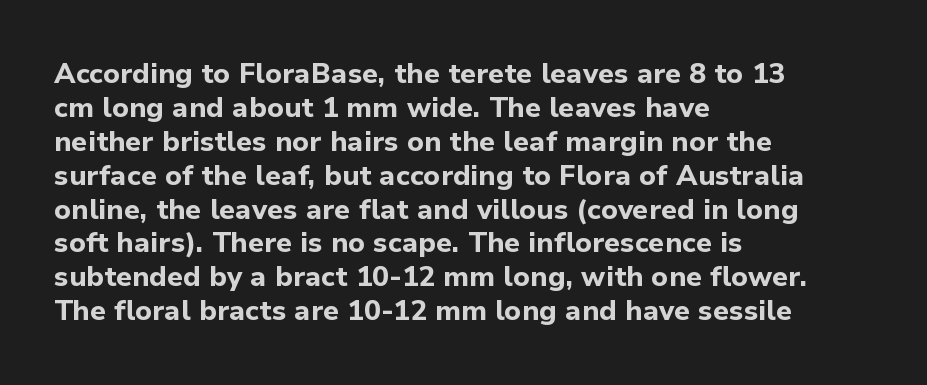
The image shows 28 px bold sans-serif type, upright; set left-aligned, line spacing 1.21x, normal letter spacing, not underlined; low stroke contrast and a medium x-height.
